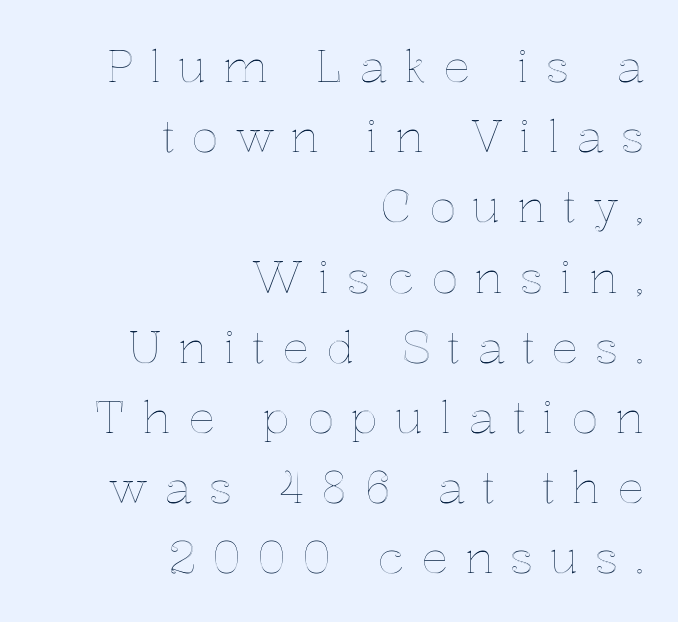
Regular leading. Display-style spreading of the glyphs; the letterfit is very open. The passage shown is not underscored anywhere. Typeset ragged left — the right edge is the straight one.
